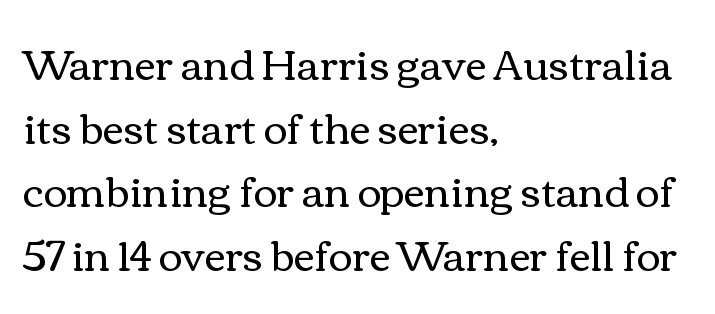
Quick note: not italic, upright. The passage is arranged the way most books set body copy — flush left. Is the stroke heavy? The answer is a plain regular-or-lighter. Quick note: underline off.
